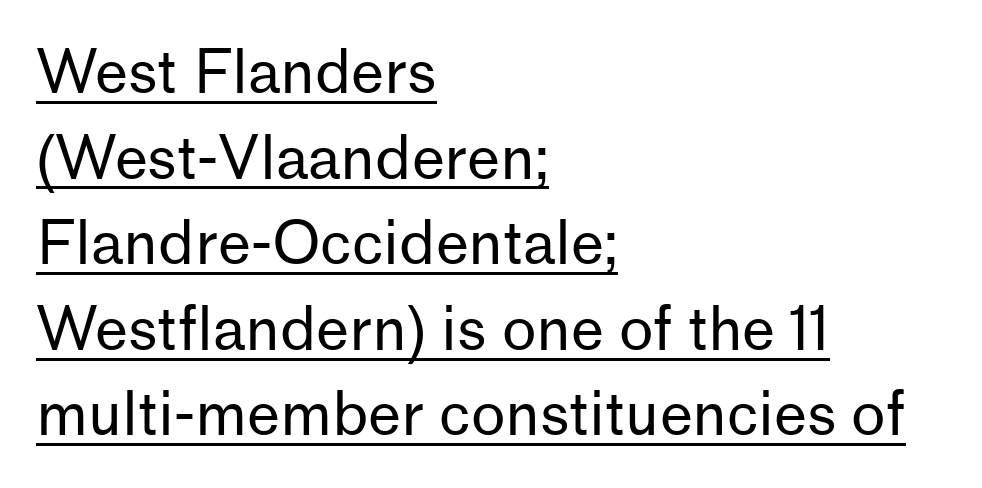
The image shows 59 px regular-weight sans-serif type, upright; set left-aligned, normal line spacing (1.45x), normal letter spacing, underlined; low stroke contrast and a medium x-height.
